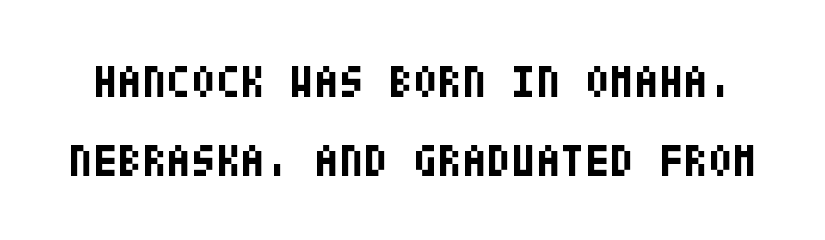
Q: Is the text bold? A: Yes.
Q: Is the text italic (slanted)? A: No, it is upright.
Q: Is the typeface a serif or a sans-serif typeface? A: Sans-serif.
Q: Is the text underlined? A: No.
Q: Is the spacing between letters normal or unusually wide? A: Normal.
Q: Width (condensed, normal, or wide)? A: Condensed.
Q: Stroke contrast? A: Low.
Q: x-height? A: Large.
